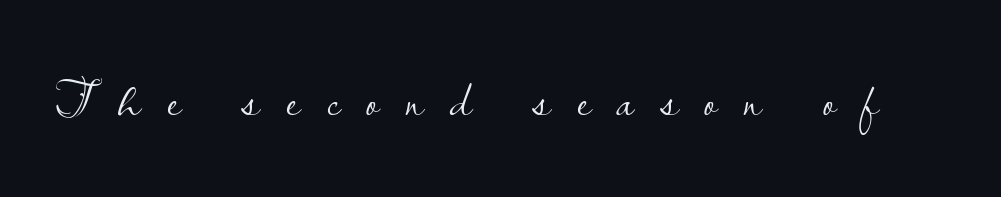
The image shows 54 px light sans-serif type; set unusually wide letter spacing (+0.49 em), not underlined; low stroke contrast and a small x-height.
